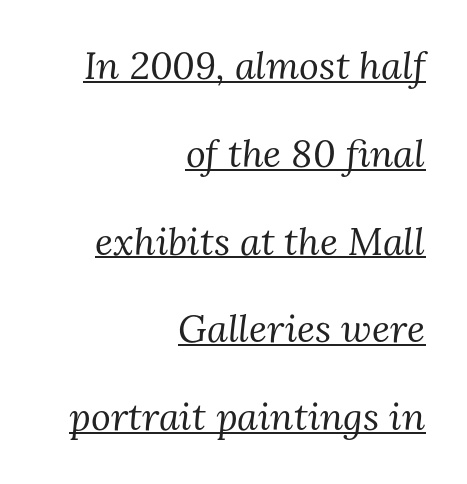
{"serif": "yes", "italic": "yes", "lean": "right", "slant_degrees": 3, "bold": "no", "weight": "regular", "width": "normal", "stroke_contrast": "medium", "x_height": "medium", "monospaced": "no", "underline": "yes", "align": "right", "line_spacing": "loose", "line_spacing_ratio": 2.31, "letter_spacing": "normal", "letter_spacing_em": 0.0, "glyph_px": 38}
